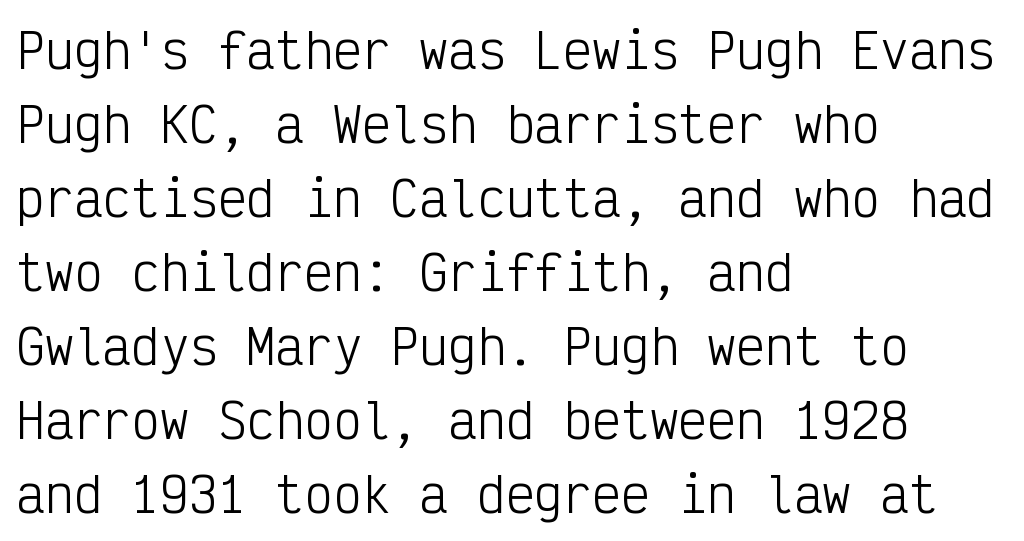
Q: Is the text bold? A: No.
Q: Is the text italic (slanted)? A: No, it is upright.
Q: Is the typeface a serif or a sans-serif typeface? A: Sans-serif.
Q: Is the text underlined? A: No.
Q: How is the paragraph aligned? A: Left-aligned.
Q: Is the spacing between letters normal or unusually wide? A: Normal.
Q: Is the spacing between lines tight, normal or loose? A: Normal.
Q: Width (condensed, normal, or wide)? A: Condensed.
Q: Stroke contrast? A: Low.
Q: x-height? A: Medium.
Q: Monospaced? A: Yes.
